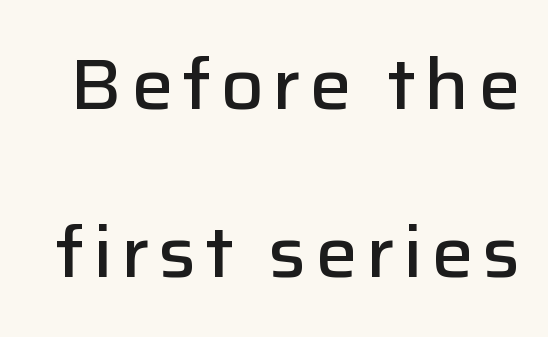
Is there any slant? The stems are plumb. The block of text is sparse from top to bottom, with ample space between rows. A typesetter would call this proportional, since set widths differ per character. Nobody drew a line under any word here. Typesetter's note: demi weight, one step under bold.
